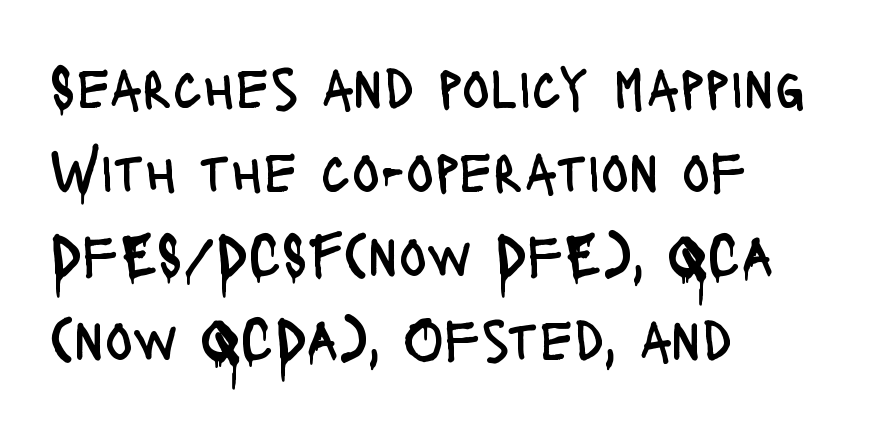
Q: Is the text bold? A: No.
Q: Is the text italic (slanted)? A: No, it is upright.
Q: Is the typeface a serif or a sans-serif typeface? A: Sans-serif.
Q: Is the text underlined? A: No.
Q: How is the paragraph aligned? A: Left-aligned.
Q: Is the spacing between letters normal or unusually wide? A: Normal.
Q: Is the spacing between lines tight, normal or loose? A: Normal.
Q: Width (condensed, normal, or wide)? A: Condensed.
Q: Stroke contrast? A: Low.
Q: x-height? A: Large.
Q: Monospaced? A: No.
